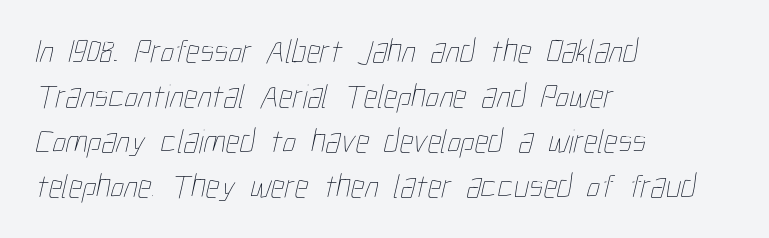
{"bold": "no", "weight": "thin", "width": "condensed", "stroke_contrast": "low", "x_height": "medium", "monospaced": "no", "underline": "no", "align": "left", "line_spacing": "normal", "line_spacing_ratio": 1.32, "letter_spacing": "normal", "letter_spacing_em": 0.0, "glyph_px": 34}
